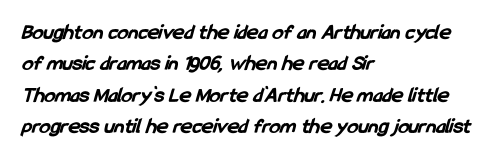
The image shows 22 px bold type; set left-aligned, normal line spacing (1.43x), normal letter spacing, not underlined.
